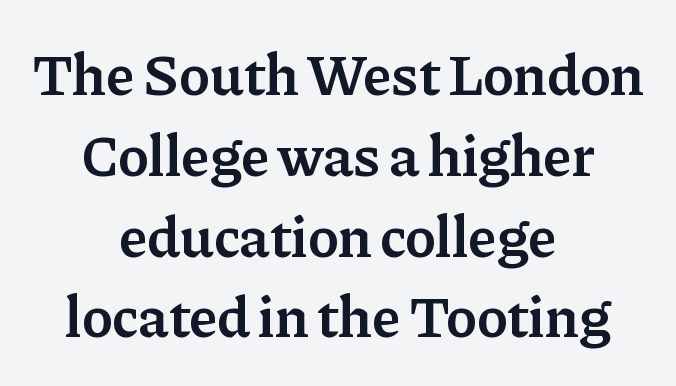
Characters follow at the spacing the type designer built in. This sample keeps an unexceptional amount of space between lines. This is the regular roman posture of the typeface. Each line is balanced around a shared central axis. Descender tails drop into unmarked territory. Stroke thickness is moderately raised; the sample reads as semibold.
